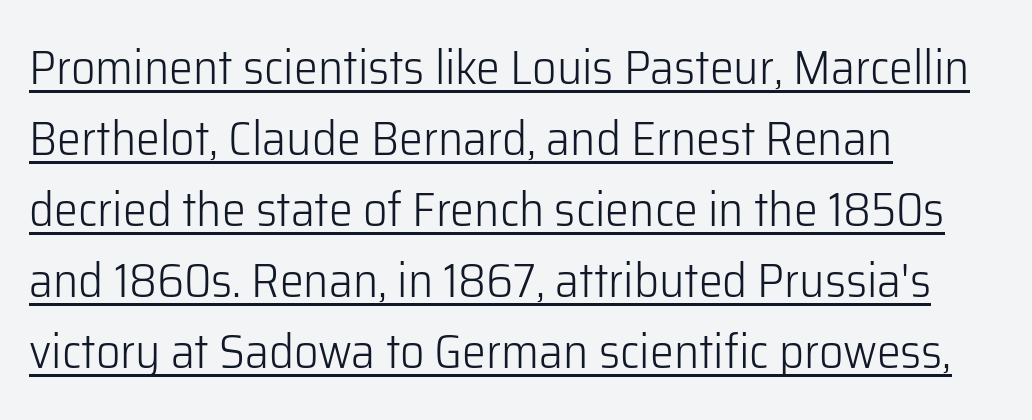
The image shows 48 px light sans-serif type, upright; set left-aligned, normal line spacing (1.48x), normal letter spacing, underlined; low stroke contrast and a medium x-height.
